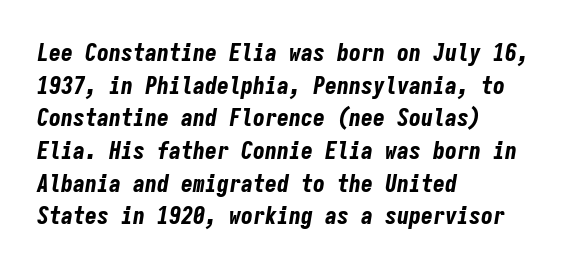
{"italic": "yes", "lean": "right", "slant_degrees": 9, "bold": "yes", "underline": "no", "align": "left", "line_spacing": "normal", "line_spacing_ratio": 1.36, "letter_spacing": "normal", "letter_spacing_em": 0.0, "glyph_px": 24}
